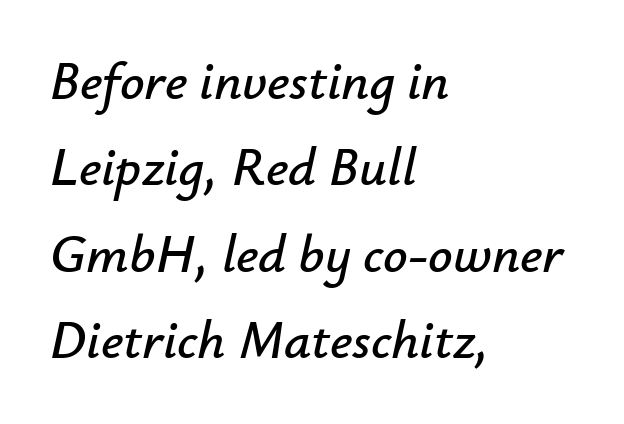
Line spacing here is normal. The type is set solid horizontally, with unmodified tracking. Italic: yes, the glyphs are oblique. Think of a printed novel: that variable character pitch is what you see here. These lines stack with their left ends in a neat column.
